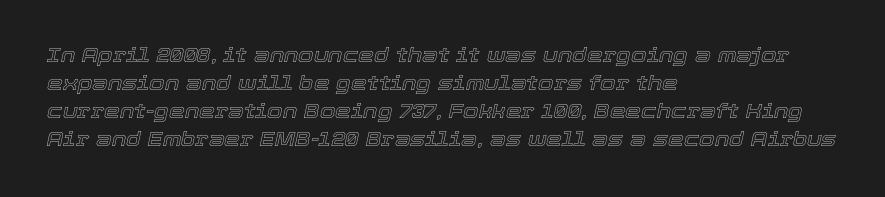
The image shows 20 px text type, italic (leaning right); set left-aligned, normal line spacing (1.4x), normal letter spacing, not underlined.
